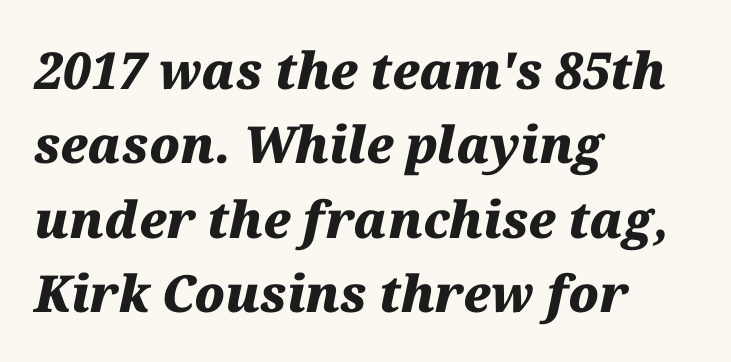
{"italic": "yes", "lean": "right", "slant_degrees": 12, "bold": "yes", "weight": "heavy", "width": "normal", "stroke_contrast": "medium", "x_height": "medium", "monospaced": "no", "underline": "no", "align": "left", "line_spacing": "normal", "line_spacing_ratio": 1.46, "letter_spacing": "normal", "letter_spacing_em": 0.0, "glyph_px": 51}
